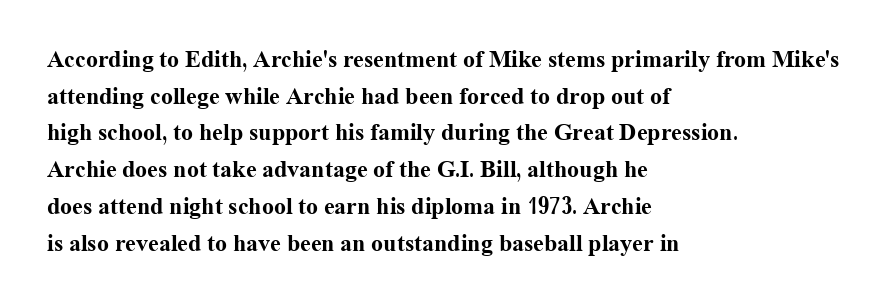
A typesetter would call this zero additional tracking. The letters stand upright; this is a roman face. Regular leading. The passage is arranged the way most books set body copy — flush left. Rule under the text: the space is simply empty. Strokes here are thick enough to call this a true bold.
